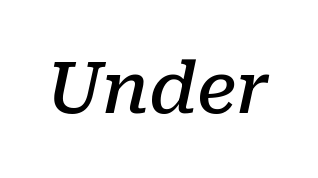
This rendering features lettering with no underline. The letters sit at their default tracking, neither squeezed nor spread. As a designer I'd log this as weight 600, semibold. This sample has the flowing, uneven cadence of proportional lettering.
